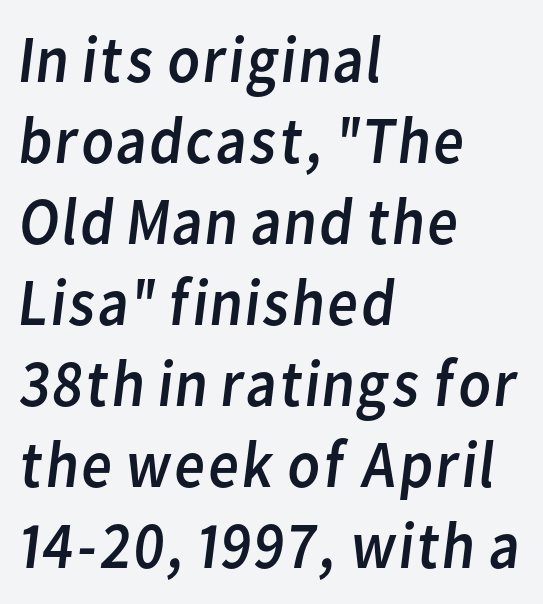
Q: Is the text bold? A: No.
Q: Is the typeface a serif or a sans-serif typeface? A: Sans-serif.
Q: Is the text underlined? A: No.
Q: How is the paragraph aligned? A: Left-aligned.
Q: Is the spacing between letters normal or unusually wide? A: Normal.
Q: Width (condensed, normal, or wide)? A: Normal.
Q: Stroke contrast? A: Low.
Q: x-height? A: Medium.
Q: Monospaced? A: No.
